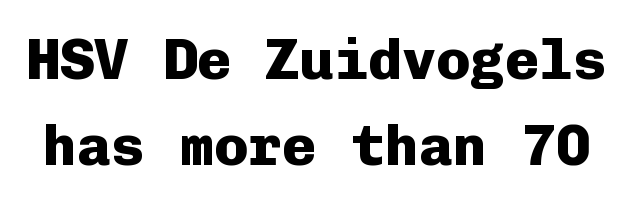
In terms of posture, this sample is upright. The letters are bold, with thick, heavy strokes. The passage shown is typed in a monospace face where columns stay perfectly aligned. The block of text has a typical density, with ordinary space between rows. Regarding serifs, this sample does without them.
